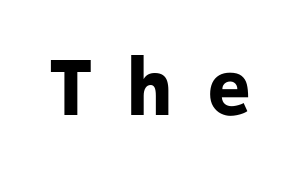
The image shows 76 px bold sans-serif type, upright, monospaced; set unusually wide letter spacing (+0.44 em), not underlined; low stroke contrast and a medium x-height.
